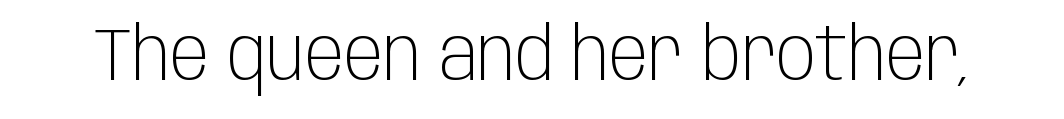
{"serif": "no", "italic": "no", "bold": "no", "weight": "light", "width": "condensed", "stroke_contrast": "low", "x_height": "large", "monospaced": "no", "underline": "no", "letter_spacing": "normal", "letter_spacing_em": 0.0, "glyph_px": 73}
